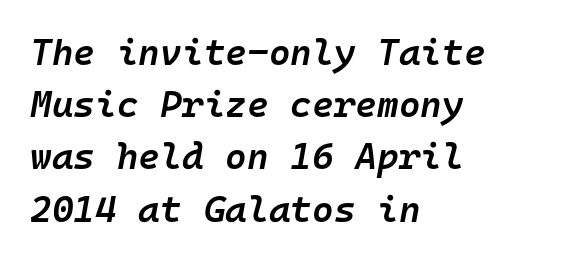
Q: Is the text bold? A: Semi-bold.
Q: Is the text italic (slanted)? A: Yes, it leans right by about 10 degrees.
Q: Is the text underlined? A: No.
Q: How is the paragraph aligned? A: Left-aligned.
Q: Is the spacing between letters normal or unusually wide? A: Normal.
Q: Is the spacing between lines tight, normal or loose? A: Normal.
Q: Width (condensed, normal, or wide)? A: Normal.
Q: Stroke contrast? A: Low.
Q: x-height? A: Medium.
Q: Monospaced? A: Yes.
